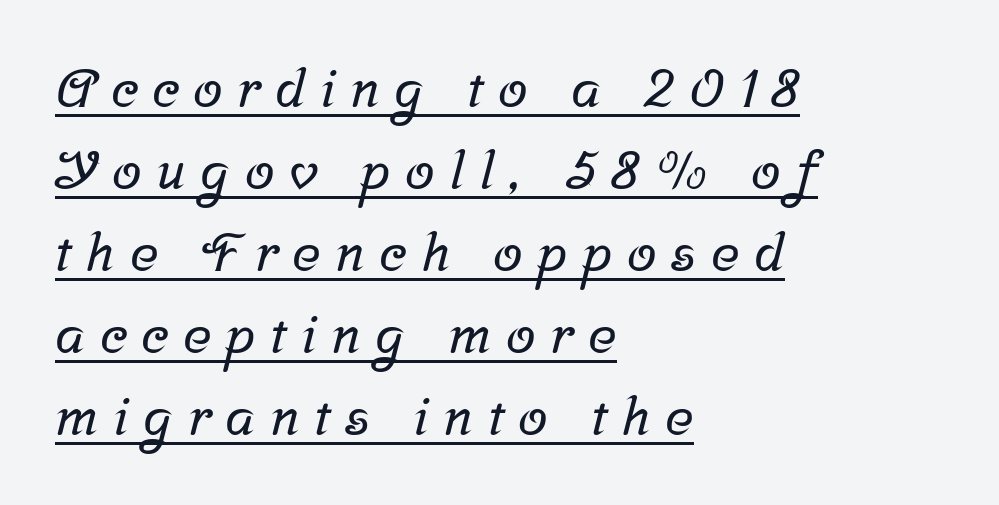
The image shows 54 px text type; set left-aligned, normal line spacing (1.52x), unusually wide letter spacing (+0.27 em), underlined; low stroke contrast and a medium x-height.
